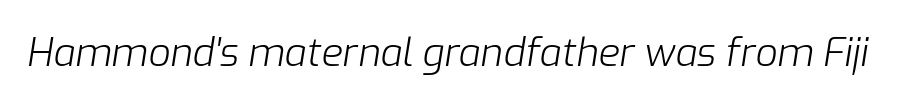
The gap between lines stays unmarked. This sample uses an oblique cut, with every glyph tilted off the vertical. In terms of letterspacing, this is plain default setting. Think of a printed novel: that variable character pitch is what you see here. Is this a heavy cut? Hardly; it is regular or lighter.
